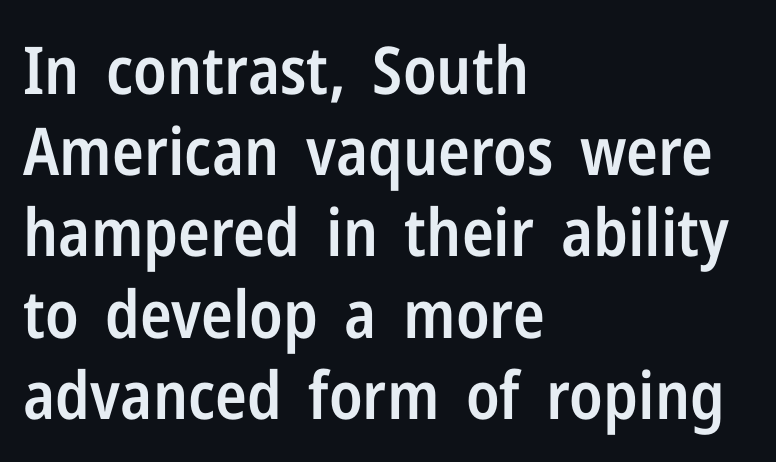
Q: Is the text bold? A: Semi-bold.
Q: Is the text italic (slanted)? A: No, it is upright.
Q: Is the typeface a serif or a sans-serif typeface? A: Sans-serif.
Q: Is the text underlined? A: No.
Q: How is the paragraph aligned? A: Left-aligned.
Q: Is the spacing between letters normal or unusually wide? A: Normal.
Q: Width (condensed, normal, or wide)? A: Condensed.
Q: Stroke contrast? A: Low.
Q: x-height? A: Medium.
Q: Monospaced? A: No.
